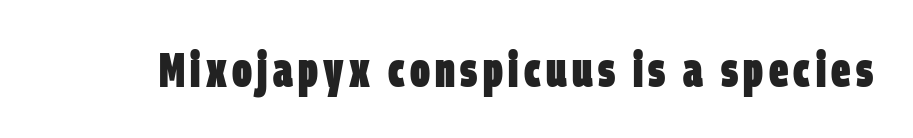
Each letter's strokes conclude bluntly, with no projecting serifs. Its strokes are broad and dark, the hallmark of bold type. The area under the type is left untouched. The rendering uses natural spacing where letterforms have individual widths.
